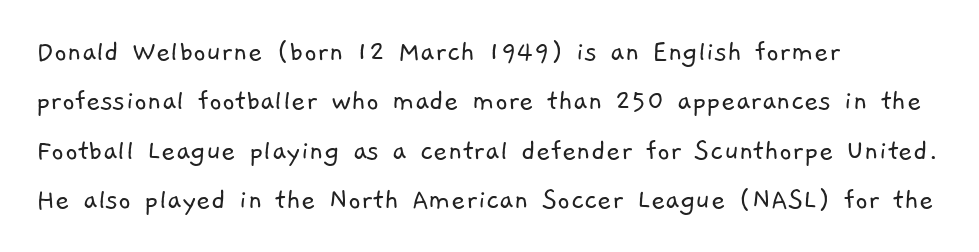
Q: Is the text bold? A: No.
Q: Is the typeface a serif or a sans-serif typeface? A: Sans-serif.
Q: Is the text underlined? A: No.
Q: How is the paragraph aligned? A: Left-aligned.
Q: Is the spacing between letters normal or unusually wide? A: Normal.
Q: Is the spacing between lines tight, normal or loose? A: Normal.
Q: Width (condensed, normal, or wide)? A: Normal.
Q: Stroke contrast? A: Low.
Q: x-height? A: Medium.
Q: Monospaced? A: No.
